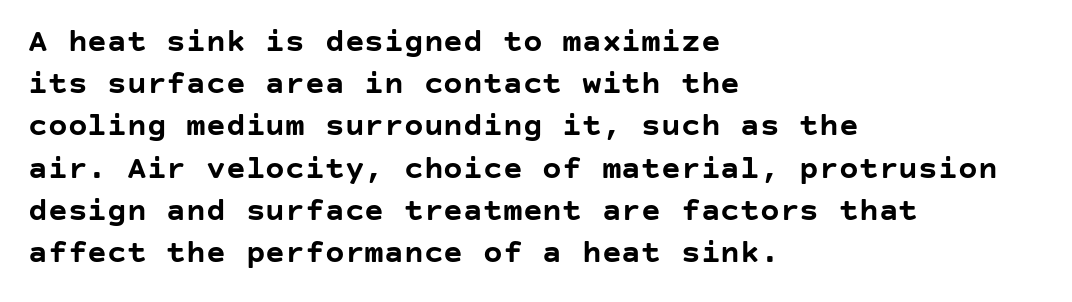
The image shows 33 px semibold sans-serif type, upright; set left-aligned, normal line spacing (1.28x), normal letter spacing, not underlined; low stroke contrast and a large x-height.
